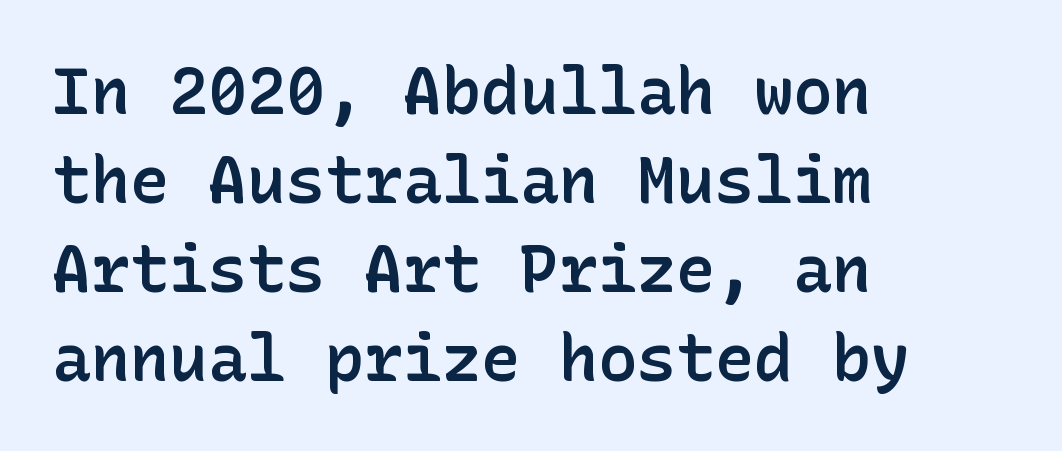
The image shows 65 px semibold sans-serif type, upright; set left-aligned, normal line spacing (1.37x), normal letter spacing, not underlined; low stroke contrast and a medium x-height.
